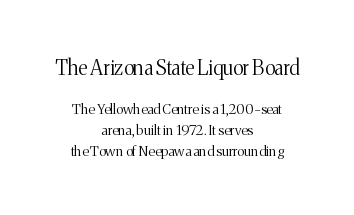
The image shows 20 px text type, upright; set centered, normal line spacing (1.47x), normal letter spacing, not underlined; the first (top) block is 1.43x larger.
